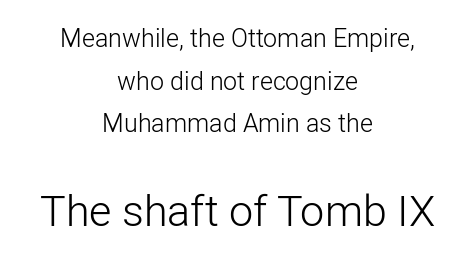
Q: Is the text bold? A: No.
Q: Is the text italic (slanted)? A: No, it is upright.
Q: Is the typeface a serif or a sans-serif typeface? A: Sans-serif.
Q: Is the text underlined? A: No.
Q: How is the paragraph aligned? A: Centered.
Q: Is the spacing between letters normal or unusually wide? A: Normal.
Q: Which block of text is set in a larger size, the first (top) or the second (bottom)? A: The second (bottom) one.
Q: Width (condensed, normal, or wide)? A: Normal.
Q: Stroke contrast? A: Low.
Q: x-height? A: Medium.
Q: Monospaced? A: No.
